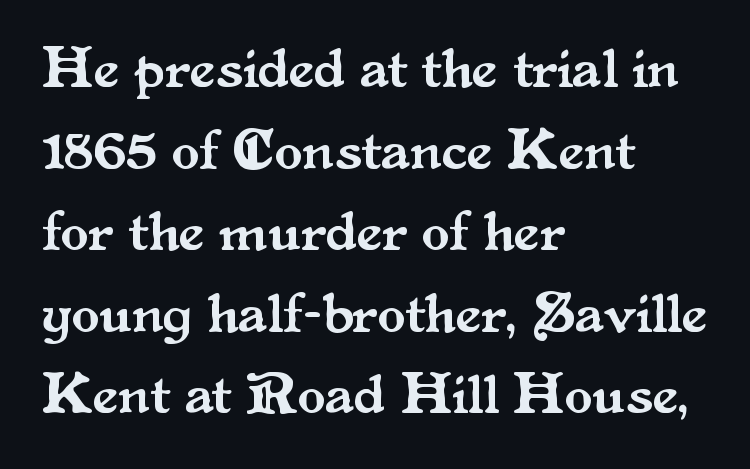
Q: Is the text italic (slanted)? A: No, it is upright.
Q: Is the typeface a serif or a sans-serif typeface? A: Serif.
Q: Is the text underlined? A: No.
Q: How is the paragraph aligned? A: Left-aligned.
Q: Is the spacing between letters normal or unusually wide? A: Normal.
Q: Is the spacing between lines tight, normal or loose? A: Normal.
Q: Width (condensed, normal, or wide)? A: Normal.
Q: Stroke contrast? A: Medium.
Q: x-height? A: Small.
Q: Monospaced? A: No.
